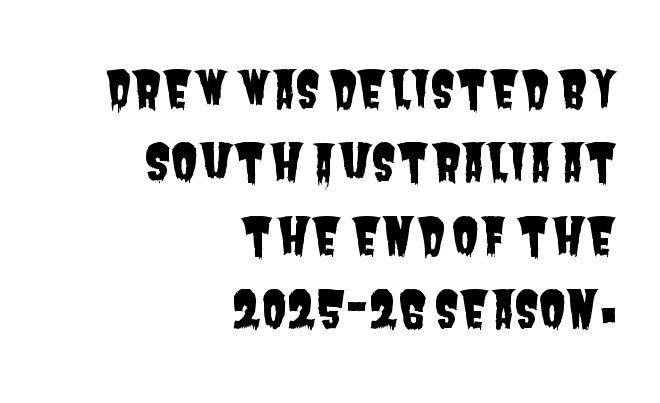
What stands out about the letter spacing? Nothing — it is the standard amount. The rendering uses natural spacing where letterforms have individual widths. The characters display no serif detailing; their extremities are plain. The lines sit at an ordinary, default distance from one another. Underlining? Definitely not there. This sample is right-justified, so line beginnings fall wherever the words allow.
